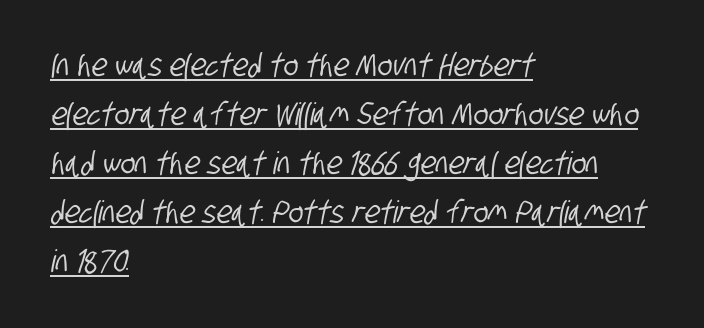
{"serif": "no", "width": "condensed", "stroke_contrast": "low", "x_height": "large", "monospaced": "no", "underline": "yes", "align": "left", "line_spacing": "normal", "line_spacing_ratio": 1.58, "letter_spacing": "normal", "letter_spacing_em": 0.0, "glyph_px": 31}
